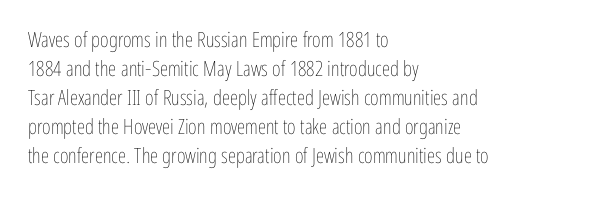
Q: Is the text bold? A: No.
Q: Is the text italic (slanted)? A: No, it is upright.
Q: Is the text underlined? A: No.
Q: How is the paragraph aligned? A: Left-aligned.
Q: Is the spacing between letters normal or unusually wide? A: Normal.
Q: Is the spacing between lines tight, normal or loose? A: Normal.
